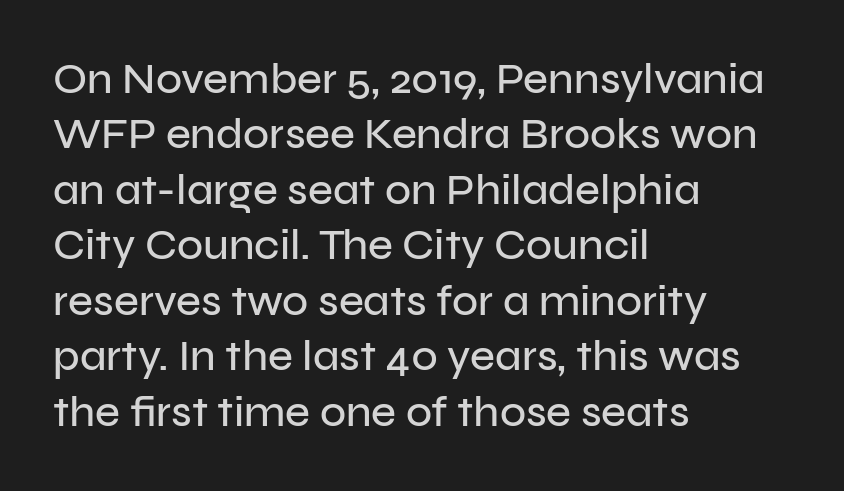
{"serif": "no", "italic": "no", "width": "normal", "stroke_contrast": "low", "x_height": "medium", "monospaced": "no", "underline": "no", "align": "left", "line_spacing": "normal", "line_spacing_ratio": 1.29, "letter_spacing": "normal", "letter_spacing_em": 0.0, "glyph_px": 43}
